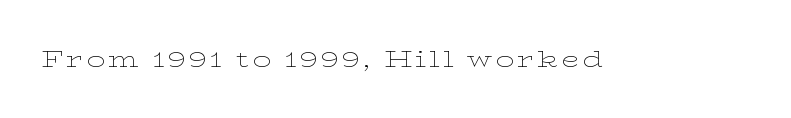
{"italic": "no", "bold": "no", "underline": "no", "glyph_px": 23}
